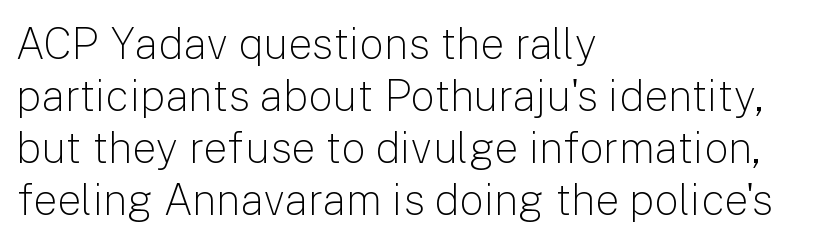
A typesetter would label this face a sans. Does extra space separate the letters? No, they use regular spacing. Casual observation: everything's shoved over to the left. Honestly, there is no underline to notice here at all.
